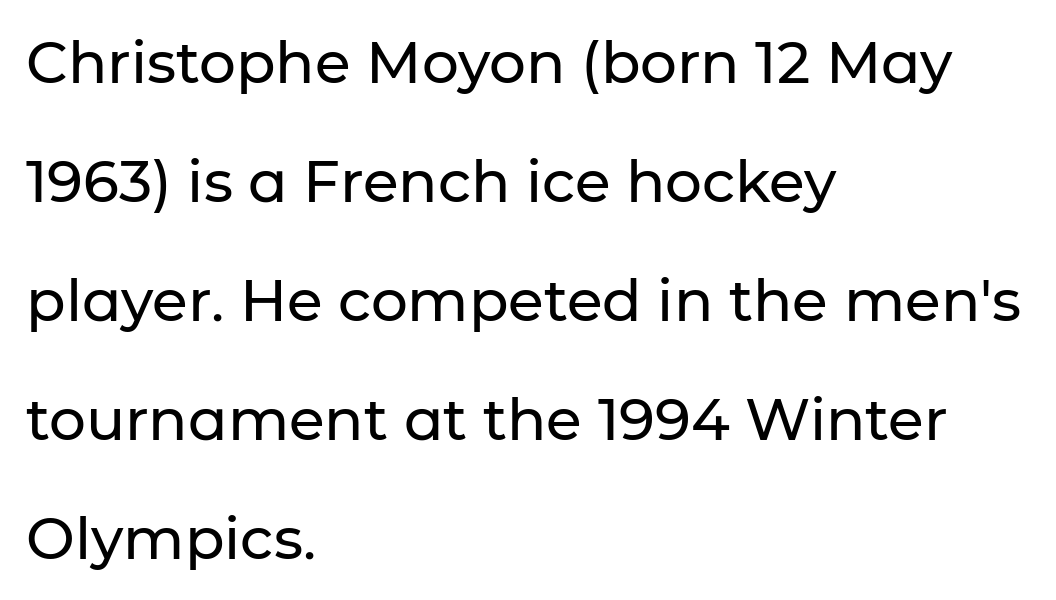
Q: Is the text italic (slanted)? A: No, it is upright.
Q: Is the typeface a serif or a sans-serif typeface? A: Sans-serif.
Q: Is the text underlined? A: No.
Q: How is the paragraph aligned? A: Left-aligned.
Q: Is the spacing between letters normal or unusually wide? A: Normal.
Q: Is the spacing between lines tight, normal or loose? A: Loose.
Q: Width (condensed, normal, or wide)? A: Normal.
Q: Stroke contrast? A: Low.
Q: x-height? A: Medium.
Q: Monospaced? A: No.
